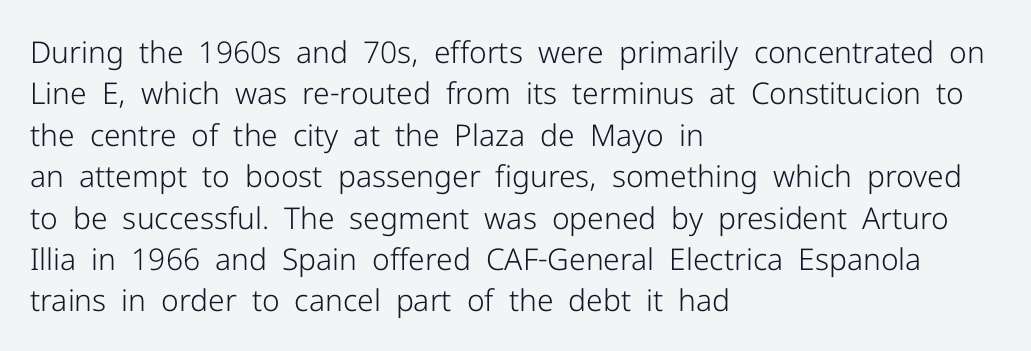
The image shows 30 px light sans-serif type, upright; set left-aligned, normal line spacing (1.38x), normal letter spacing, not underlined; low stroke contrast and a medium x-height.
